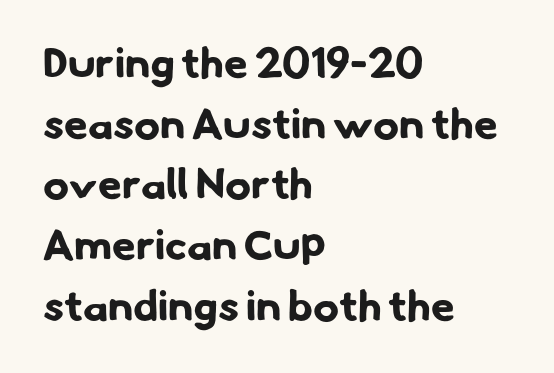
You could not count columns in this text — the font is proportionally spaced. Inter-character spacing is left at the font's built-in metrics. Evenly set lines give the paragraph a standard silhouette. This sample is left-justified, so line endings fall wherever the words run out. Observe the absence of serifs on each vertical stroke in this sample.
